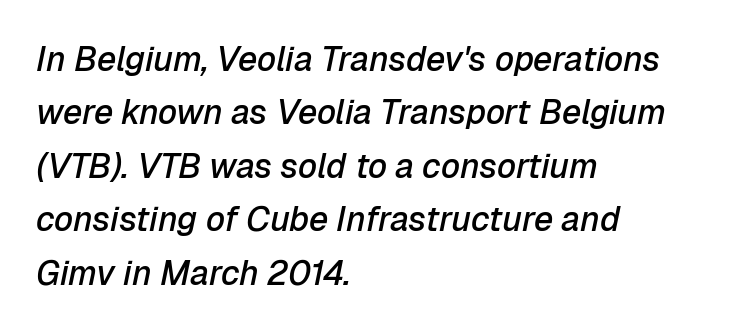
Lines of text with bare space underneath. Is the type slanted? Yes — the strokes lean at a clear angle. The space between consecutive lines is moderate. Tracking here is standard; glyphs follow each other at the usual distance. Compared with an ordinary text face, these strokes are moderately heavier — a semibold.
